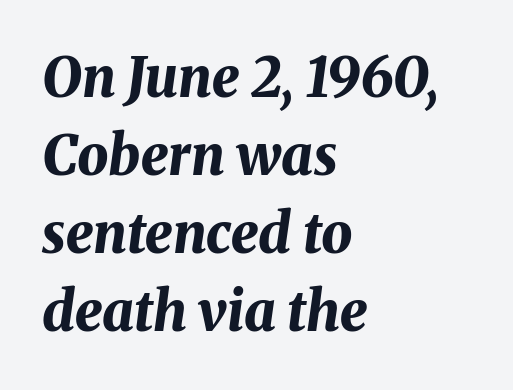
It's the slanting kind of type. Line beginnings align vertically; line endings do not. What weight is shown? A full bold with thick strokes. Is the letter spacing exaggerated? No — it looks like the ordinary default. Character widths vary here, with narrow letters taking less room than wide ones. How would I describe the line gaps? Plain and ordinary.
